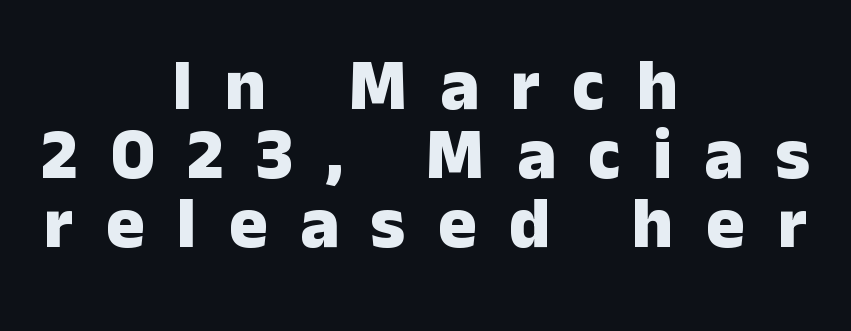
The image shows 72 px heavy sans-serif type, upright; set centered, tight line spacing (0.96x), unusually wide letter spacing (+0.45 em), not underlined; low stroke contrast and a medium x-height.
